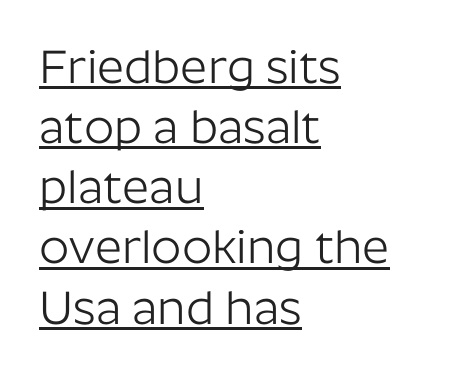
{"serif": "no", "italic": "no", "bold": "no", "weight": "light", "width": "normal", "stroke_contrast": "low", "x_height": "medium", "monospaced": "no", "underline": "yes", "align": "left", "line_spacing": "normal", "line_spacing_ratio": 1.28, "letter_spacing": "normal", "letter_spacing_em": 0.0, "glyph_px": 47}
